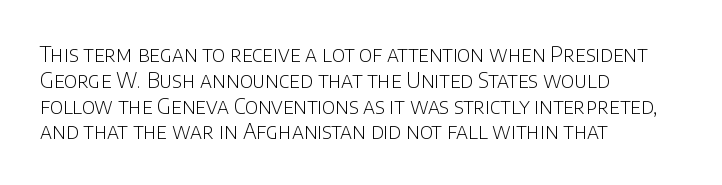
{"italic": "no", "bold": "no", "underline": "no", "align": "left", "line_spacing_ratio": 1.23, "letter_spacing": "normal", "letter_spacing_em": 0.0, "glyph_px": 21}
